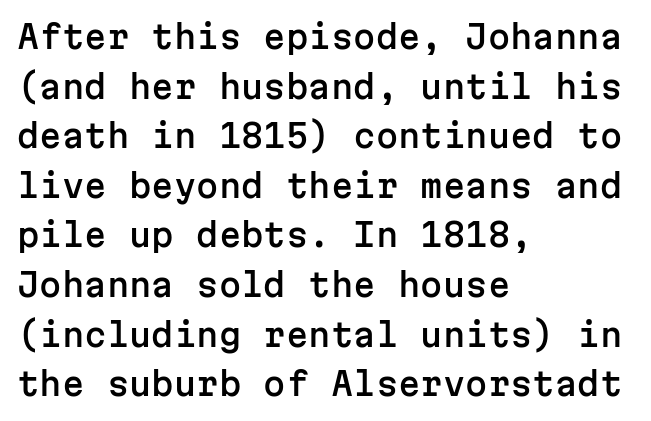
{"serif": "no", "italic": "no", "width": "normal", "stroke_contrast": "low", "x_height": "medium", "monospaced": "yes", "underline": "no", "align": "left", "line_spacing": "normal", "line_spacing_ratio": 1.55, "letter_spacing": "normal", "letter_spacing_em": 0.0, "glyph_px": 32}
